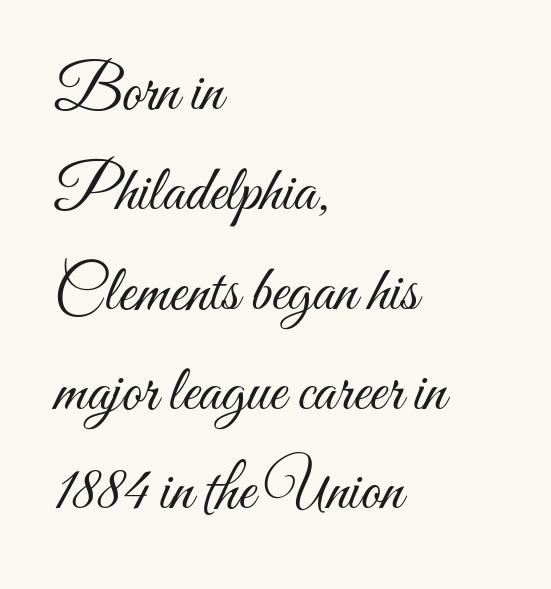
{"bold": "no", "weight": "light", "width": "condensed", "stroke_contrast": "medium", "x_height": "small", "monospaced": "no", "underline": "no", "align": "left", "line_spacing": "normal", "line_spacing_ratio": 1.56, "letter_spacing": "normal", "letter_spacing_em": 0.0, "glyph_px": 64}
